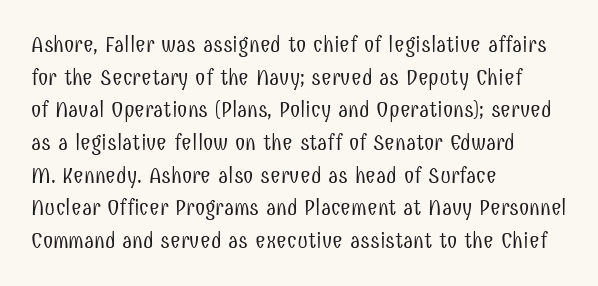
Q: Is the text bold? A: No.
Q: Is the text italic (slanted)? A: No, it is upright.
Q: Is the text underlined? A: No.
Q: How is the paragraph aligned? A: Left-aligned.
Q: Is the spacing between letters normal or unusually wide? A: Normal.
Q: Is the spacing between lines tight, normal or loose? A: Normal.
